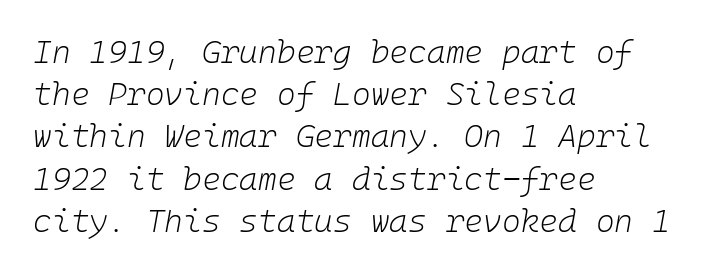
Q: Is the text bold? A: No.
Q: Is the text italic (slanted)? A: Yes, it leans right by about 10 degrees.
Q: Is the text underlined? A: No.
Q: How is the paragraph aligned? A: Left-aligned.
Q: Is the spacing between letters normal or unusually wide? A: Normal.
Q: Is the spacing between lines tight, normal or loose? A: Normal.
Q: Width (condensed, normal, or wide)? A: Normal.
Q: Stroke contrast? A: Low.
Q: x-height? A: Medium.
